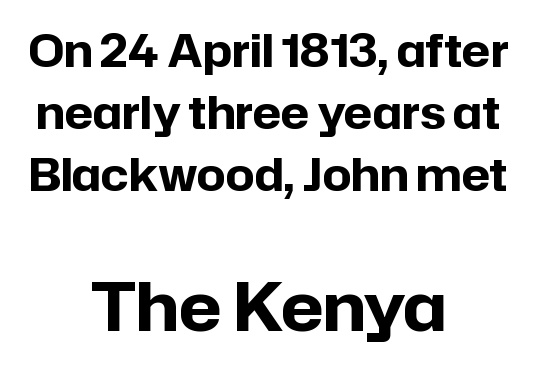
The image shows 67 px bold sans-serif type, upright; set centered, normal line spacing (1.38x), normal letter spacing, not underlined; the second (bottom) block is 1.49x larger; low stroke contrast and a medium x-height.
